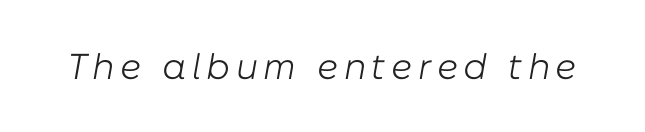
{"italic": "yes", "lean": "right", "slant_degrees": 10, "bold": "no", "weight": "light", "width": "normal", "stroke_contrast": "low", "x_height": "medium", "monospaced": "no", "underline": "no", "glyph_px": 36}
